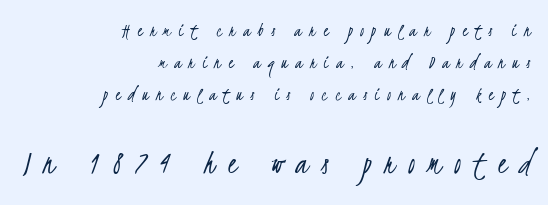
Q: Is the text bold? A: No.
Q: Is the typeface a serif or a sans-serif typeface? A: Sans-serif.
Q: Is the text underlined? A: No.
Q: How is the paragraph aligned? A: Right-aligned.
Q: Is the spacing between letters normal or unusually wide? A: Unusually wide.
Q: Is the spacing between lines tight, normal or loose? A: Normal.
Q: Which block of text is set in a larger size, the first (top) or the second (bottom)? A: The second (bottom) one.
Q: Width (condensed, normal, or wide)? A: Condensed.
Q: Stroke contrast? A: Low.
Q: x-height? A: Small.
Q: Monospaced? A: No.
